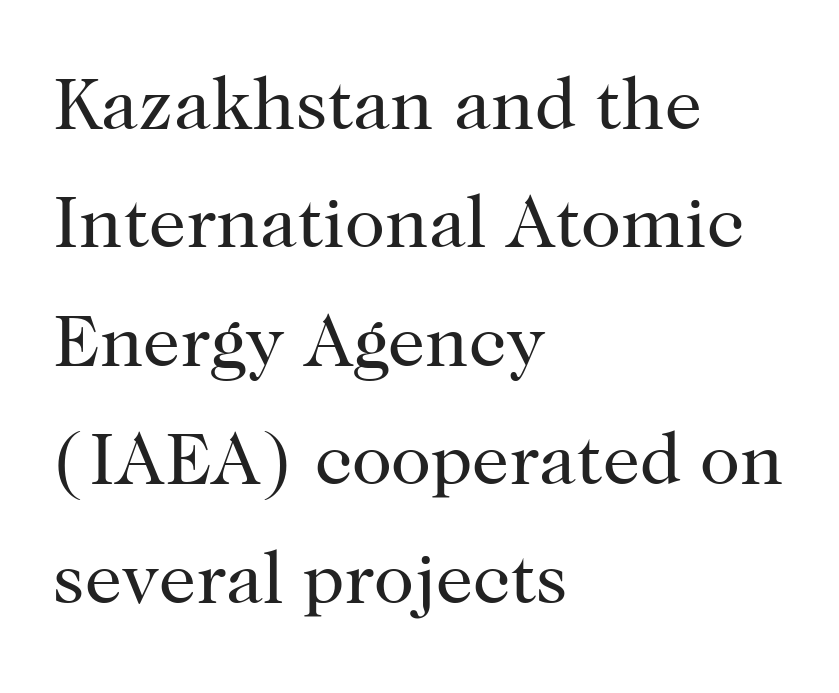
The image shows 74 px regular-weight serif type, upright; set left-aligned, normal line spacing (1.6x), normal letter spacing, not underlined; high stroke contrast and a medium x-height.
